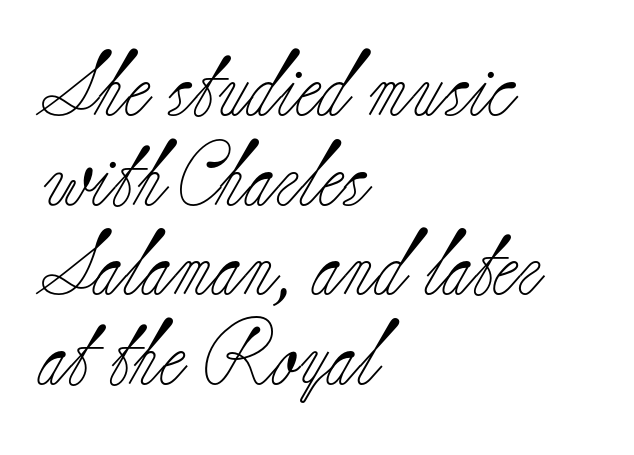
The image shows 65 px light serif type; set left-aligned, normal line spacing (1.38x), normal letter spacing, not underlined; low stroke contrast and a small x-height.
